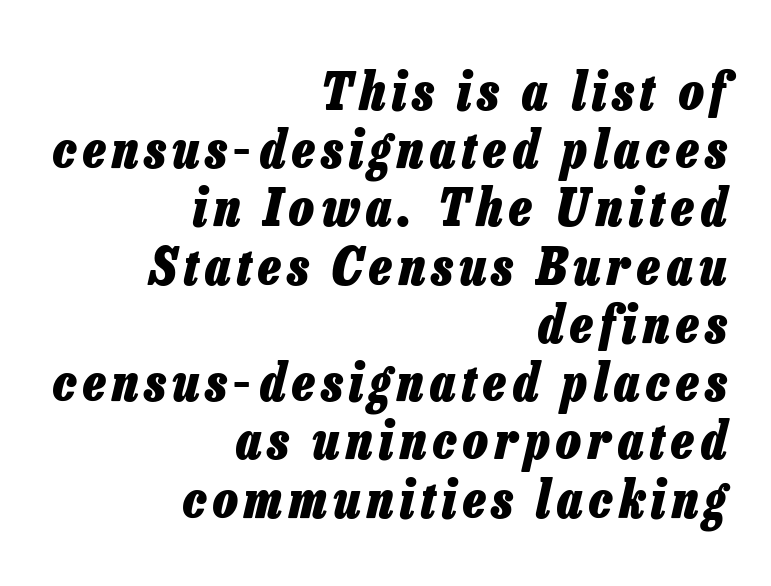
Is this a fixed-width face? No — the glyphs have proportional, varying widths. A flush-right, rag-left setting is used for this passage. These lines huddle together more closely than default settings would place them. Every character sits at an angle, as italics do.
